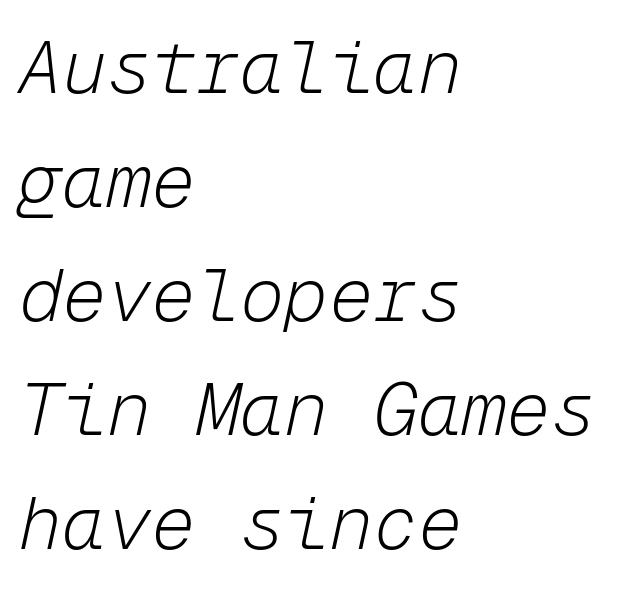
Short and long lines alike share a common starting point at left. Think standard paragraph weight, or any step lighter than that. Glyph-to-glyph distance matches everyday printed text. The passage shown stacks its lines at a standard gap. Rendered with sloped, italic letterforms. The letters march in equal steps, a hallmark of fixed-pitch type.
